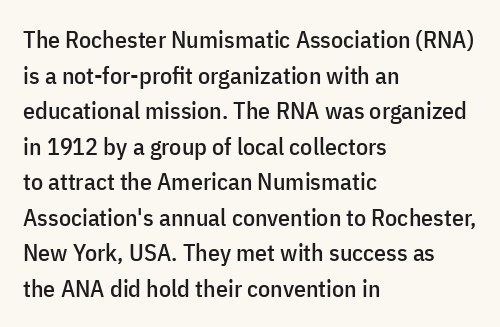
The image shows 24 px text type, upright; set left-aligned, normal line spacing (1.48x), normal letter spacing, not underlined.
